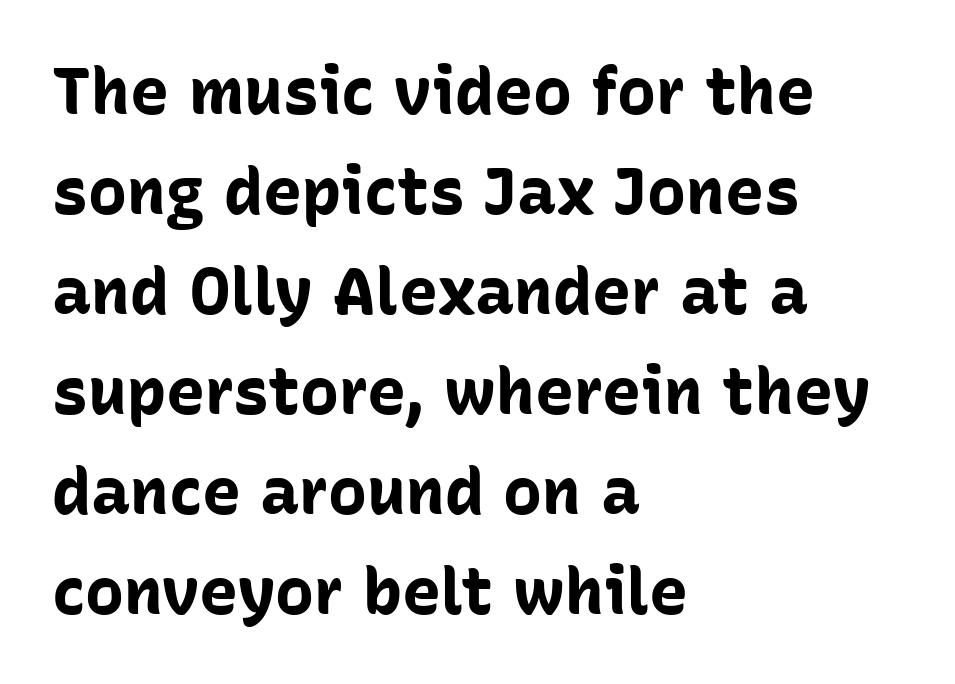
Q: Is the text bold? A: Yes.
Q: Is the text italic (slanted)? A: No, it is upright.
Q: Is the typeface a serif or a sans-serif typeface? A: Sans-serif.
Q: Is the text underlined? A: No.
Q: How is the paragraph aligned? A: Left-aligned.
Q: Is the spacing between letters normal or unusually wide? A: Normal.
Q: Is the spacing between lines tight, normal or loose? A: Normal.
Q: Width (condensed, normal, or wide)? A: Normal.
Q: Stroke contrast? A: Low.
Q: x-height? A: Medium.
Q: Monospaced? A: No.
